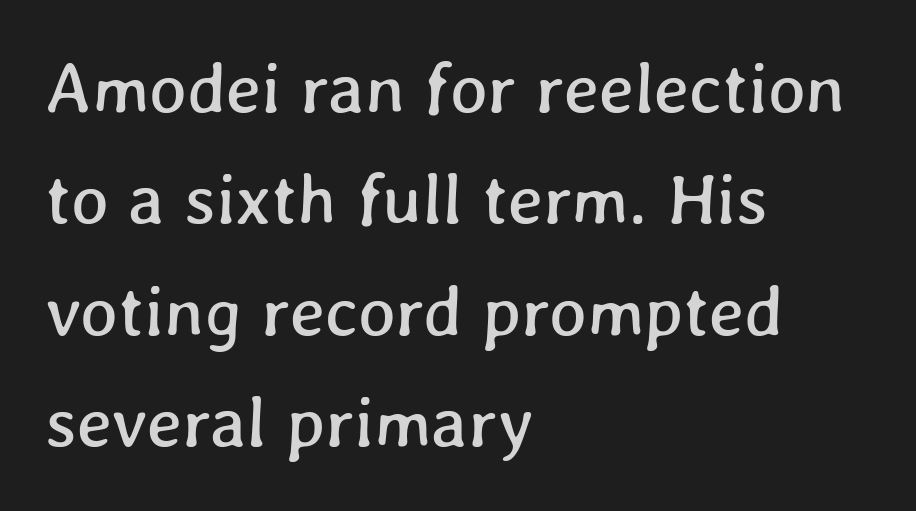
Q: Is the text underlined? A: No.
Q: How is the paragraph aligned? A: Left-aligned.
Q: Is the spacing between letters normal or unusually wide? A: Normal.
Q: Is the spacing between lines tight, normal or loose? A: Normal.
Q: Width (condensed, normal, or wide)? A: Normal.
Q: Stroke contrast? A: Low.
Q: x-height? A: Medium.
Q: Monospaced? A: No.
